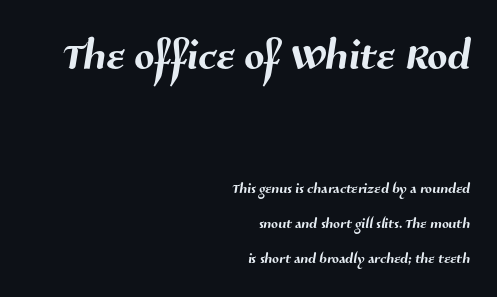
The image shows 59 px sans-serif type; set right-aligned, line spacing 1.76x, normal letter spacing, not underlined; the first (top) block is 2.95x larger; medium stroke contrast and a medium x-height.
